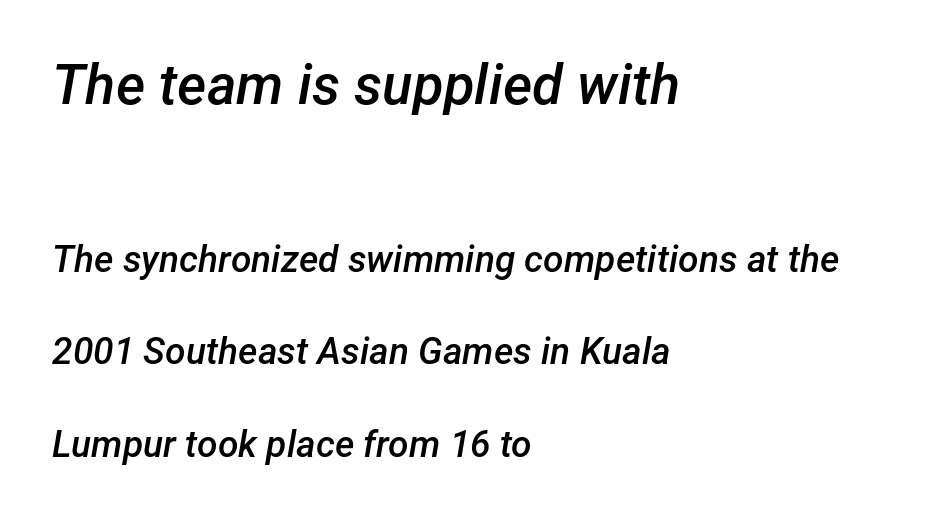
The image shows 56 px semibold type, italic (leaning right); set left-aligned, loose line spacing (2.5x), normal letter spacing, not underlined; the first (top) block is 1.51x larger; low stroke contrast and a medium x-height.
